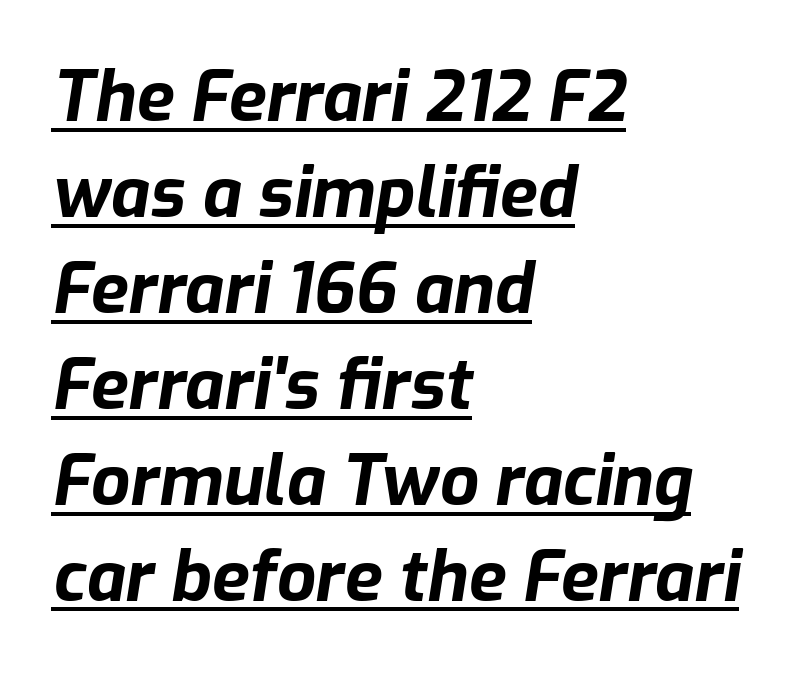
{"italic": "yes", "lean": "right", "slant_degrees": 9, "bold": "yes", "weight": "bold", "width": "normal", "stroke_contrast": "low", "x_height": "medium", "monospaced": "no", "underline": "yes", "align": "left", "line_spacing": "normal", "line_spacing_ratio": 1.39, "letter_spacing": "normal", "letter_spacing_em": 0.0, "glyph_px": 69}
